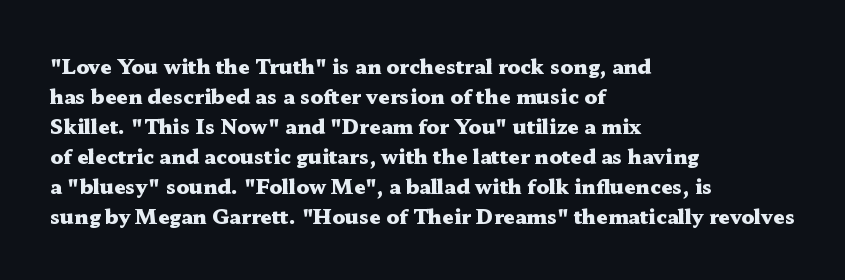
The image shows 20 px bold type, upright; set left-aligned, normal line spacing (1.5x), normal letter spacing, not underlined.
